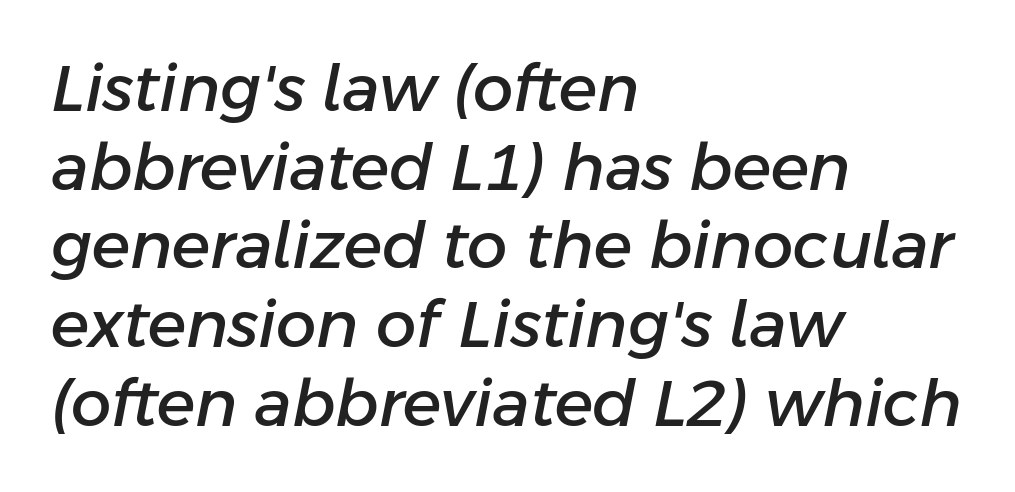
{"italic": "yes", "lean": "right", "slant_degrees": 11, "width": "normal", "stroke_contrast": "low", "x_height": "medium", "monospaced": "no", "underline": "no", "align": "left", "line_spacing_ratio": 1.23, "letter_spacing": "normal", "letter_spacing_em": 0.0, "glyph_px": 64}
